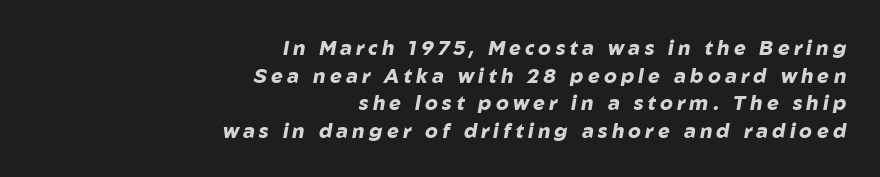
The image shows 20 px bold type, italic (leaning right); set right-aligned, normal line spacing (1.38x), unusually wide letter spacing (+0.21 em), not underlined.
